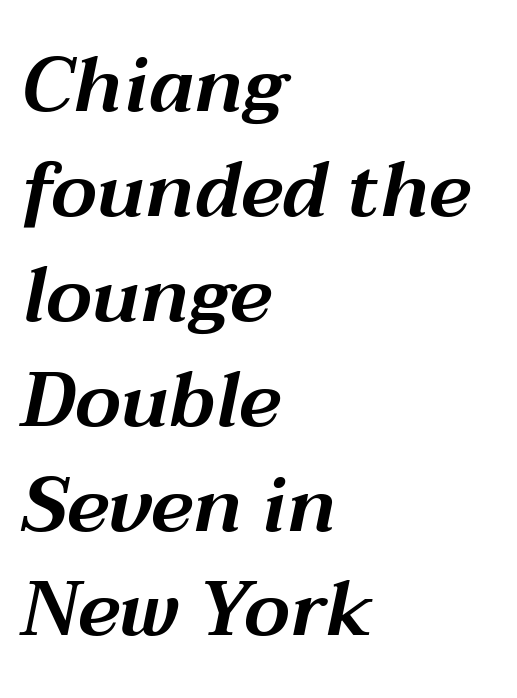
Q: Is the text italic (slanted)? A: Yes, it leans right by about 12 degrees.
Q: Is the text underlined? A: No.
Q: How is the paragraph aligned? A: Left-aligned.
Q: Is the spacing between letters normal or unusually wide? A: Normal.
Q: Is the spacing between lines tight, normal or loose? A: Normal.
Q: Width (condensed, normal, or wide)? A: Wide.
Q: Stroke contrast? A: Medium.
Q: x-height? A: Medium.
Q: Monospaced? A: No.
